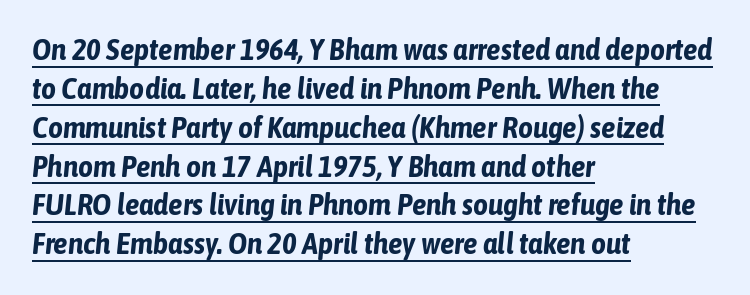
The image shows 29 px bold, condensed type, italic (leaning right); set left-aligned, normal line spacing (1.34x), normal letter spacing, underlined; low stroke contrast and a medium x-height.
